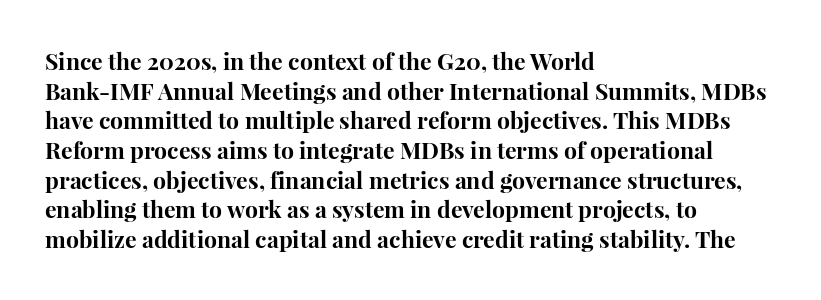
Q: Is the text bold? A: Yes.
Q: Is the text italic (slanted)? A: No, it is upright.
Q: Is the text underlined? A: No.
Q: How is the paragraph aligned? A: Left-aligned.
Q: Is the spacing between letters normal or unusually wide? A: Normal.
Q: Is the spacing between lines tight, normal or loose? A: Normal.
